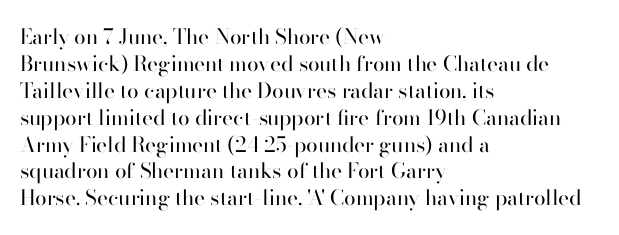
These lines keep a tight, regular rhythm from letter to letter. The rows are spaced the way most documents space them. Nothing heavy about these letters — not bold at all. A roman cut, with each character standing at attention. Check under the words: just untouched page. All the whitespace from short lines collects on the right.
